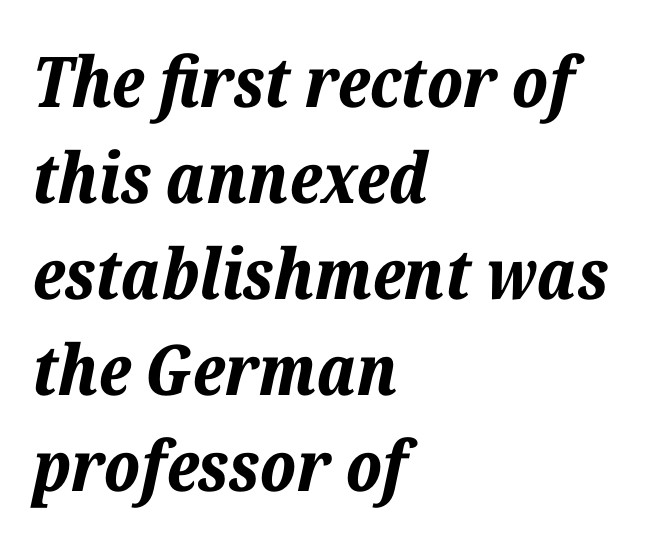
A full-strength bold gives these letters their thick strokes. The rendering uses natural spacing where letterforms have individual widths. The foot of each line stays bare and open. Typeset ragged right — the left edge is the straight one. Glyph-to-glyph distance matches everyday printed text.
